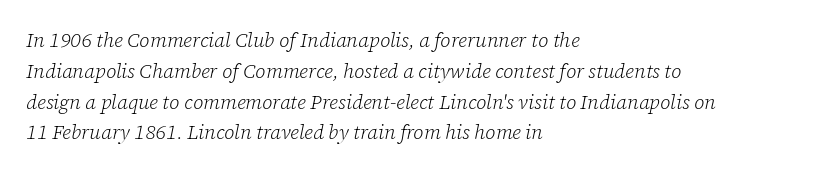
Q: Is the text bold? A: No.
Q: Is the text italic (slanted)? A: Yes, it leans right by about 12 degrees.
Q: Is the text underlined? A: No.
Q: How is the paragraph aligned? A: Left-aligned.
Q: Is the spacing between letters normal or unusually wide? A: Normal.
Q: Is the spacing between lines tight, normal or loose? A: Normal.
